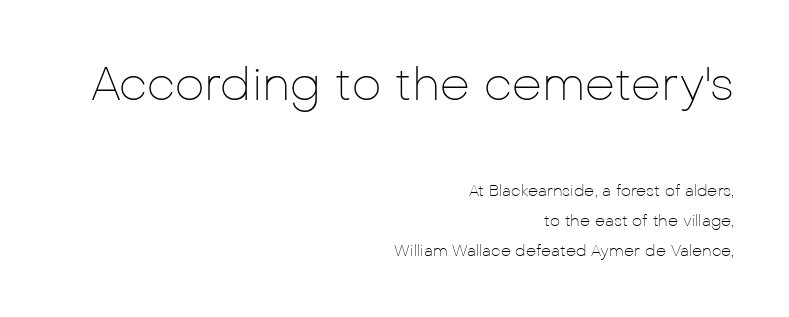
The image shows 47 px thin sans-serif type, upright; set right-aligned, line spacing 1.87x, normal letter spacing, not underlined; the first (top) block is 2.94x larger; low stroke contrast and a medium x-height.
